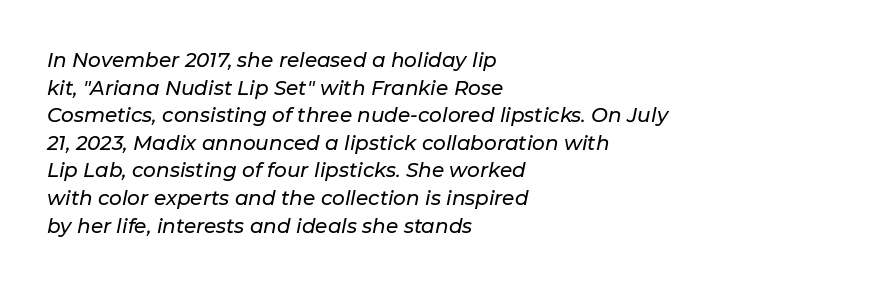
{"italic": "yes", "lean": "right", "slant_degrees": 11, "underline": "no", "align": "left", "line_spacing": "normal", "line_spacing_ratio": 1.38, "letter_spacing": "normal", "letter_spacing_em": 0.0, "glyph_px": 20}
